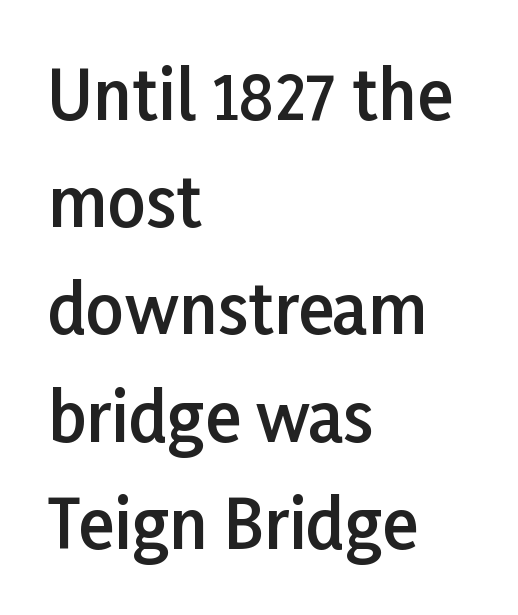
Q: Is the text bold? A: Semi-bold.
Q: Is the text italic (slanted)? A: No, it is upright.
Q: Is the typeface a serif or a sans-serif typeface? A: Sans-serif.
Q: Is the text underlined? A: No.
Q: How is the paragraph aligned? A: Left-aligned.
Q: Is the spacing between letters normal or unusually wide? A: Normal.
Q: Is the spacing between lines tight, normal or loose? A: Normal.
Q: Width (condensed, normal, or wide)? A: Normal.
Q: Stroke contrast? A: Low.
Q: x-height? A: Medium.
Q: Monospaced? A: No.
